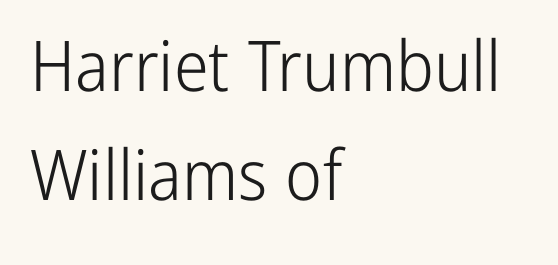
The image shows 70 px light, condensed sans-serif type, upright; set left-aligned, normal line spacing (1.56x), normal letter spacing, not underlined; low stroke contrast and a medium x-height.
